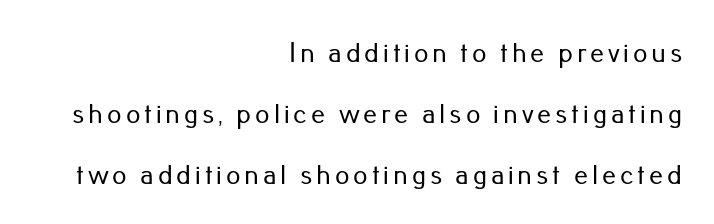
The image shows 28 px sans-serif type, upright; set right-aligned, loose line spacing (2.17x), not underlined; low stroke contrast and a small x-height.
